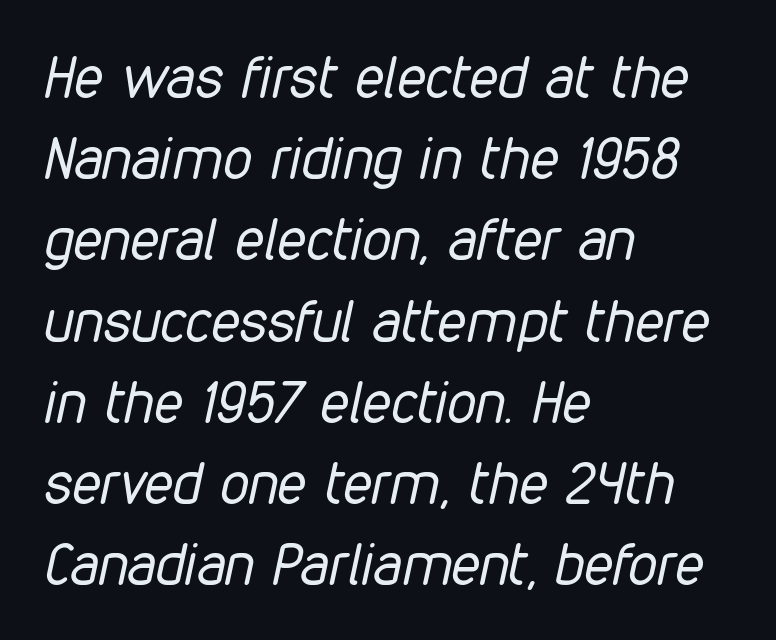
Q: Is the text bold? A: No.
Q: Is the text italic (slanted)? A: Yes, it leans right by about 12 degrees.
Q: Is the text underlined? A: No.
Q: How is the paragraph aligned? A: Left-aligned.
Q: Is the spacing between letters normal or unusually wide? A: Normal.
Q: Is the spacing between lines tight, normal or loose? A: Normal.
Q: Width (condensed, normal, or wide)? A: Condensed.
Q: Stroke contrast? A: Low.
Q: x-height? A: Medium.
Q: Monospaced? A: No.
